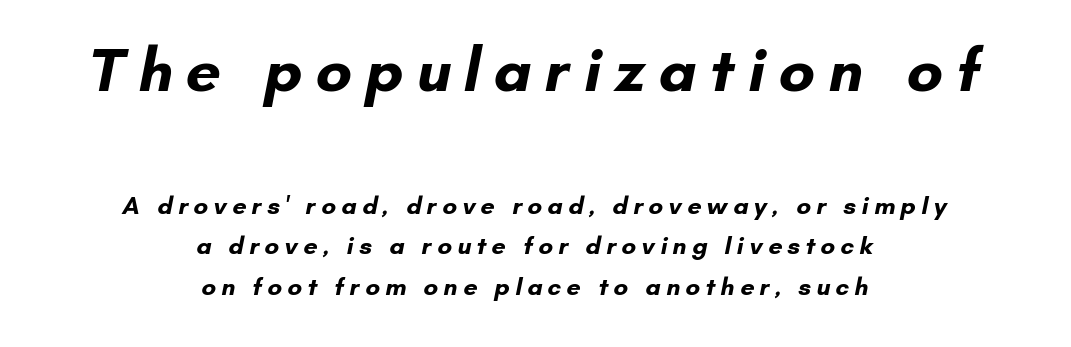
The image shows 62 px bold sans-serif type; set centered, normal line spacing (1.63x), unusually wide letter spacing (+0.21 em), not underlined; the first (top) block is 2.48x larger; low stroke contrast and a small x-height.
